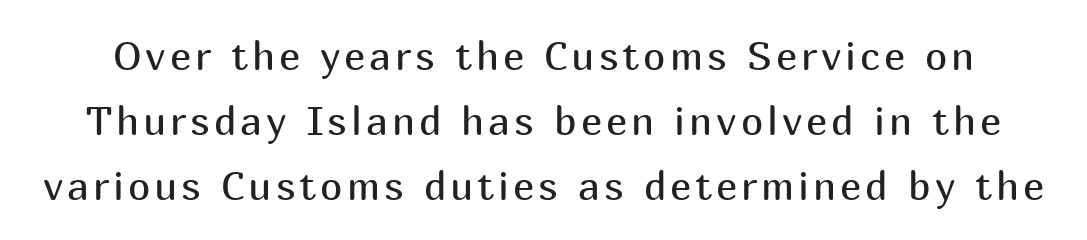
The image shows 40 px regular-weight sans-serif type, upright; set normal line spacing (1.62x), not underlined; medium stroke contrast and a medium x-height.
